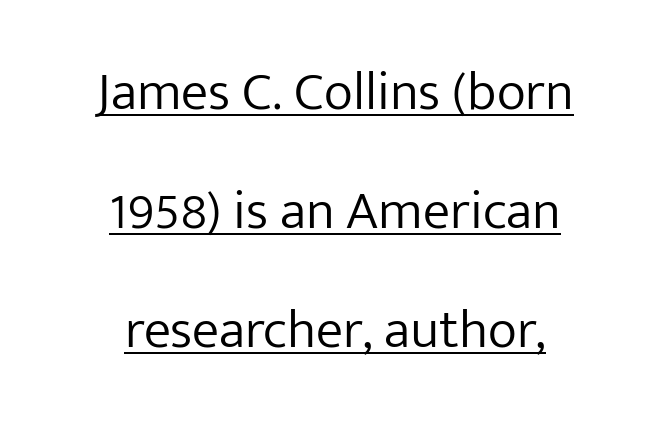
The image shows 55 px light sans-serif type, upright; set centered, loose line spacing (2.16x), normal letter spacing, underlined; low stroke contrast and a medium x-height.
